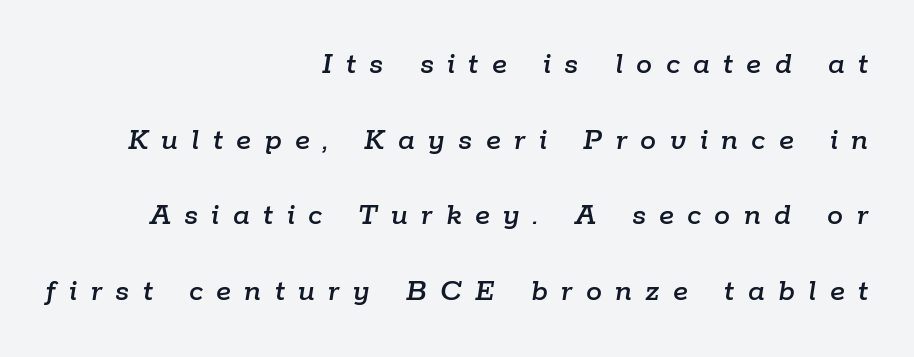
The image shows 32 px text type, italic (leaning right); set right-aligned, loose line spacing (2.36x), unusually wide letter spacing (+0.42 em), not underlined; low stroke contrast and a medium x-height.
